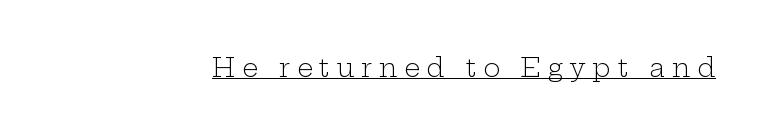
Q: Is the text bold? A: No.
Q: Is the text italic (slanted)? A: No, it is upright.
Q: Is the text underlined? A: Yes.
Q: Is the spacing between letters normal or unusually wide? A: Unusually wide.
